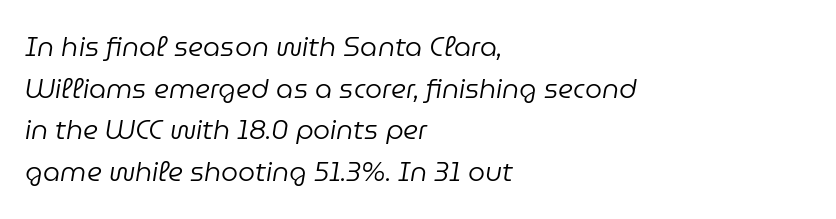
Q: Is the text bold? A: No.
Q: Is the text italic (slanted)? A: Yes, it leans right by about 9 degrees.
Q: Is the text underlined? A: No.
Q: How is the paragraph aligned? A: Left-aligned.
Q: Is the spacing between letters normal or unusually wide? A: Normal.
Q: Is the spacing between lines tight, normal or loose? A: Normal.
